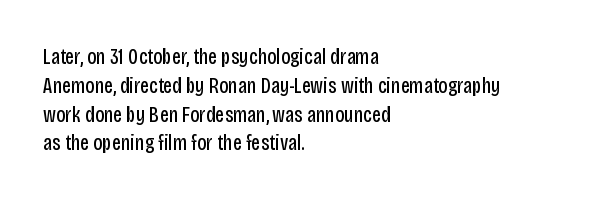
{"italic": "no", "bold": "no", "underline": "no", "align": "left", "line_spacing": "normal", "line_spacing_ratio": 1.31, "letter_spacing": "normal", "letter_spacing_em": 0.0, "glyph_px": 22}
